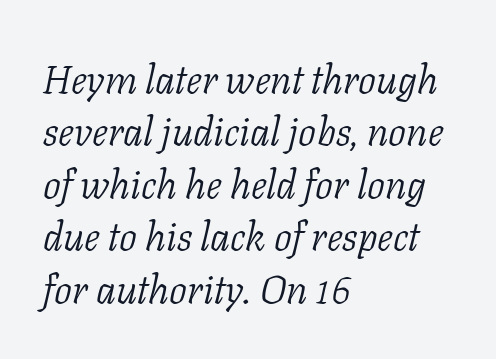
{"serif": "yes", "italic": "yes", "lean": "right", "slant_degrees": 11, "bold": "no", "weight": "light", "width": "normal", "stroke_contrast": "low", "x_height": "medium", "monospaced": "no", "underline": "no", "align": "left", "line_spacing": "normal", "line_spacing_ratio": 1.31, "letter_spacing": "normal", "letter_spacing_em": 0.0, "glyph_px": 40}
